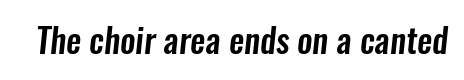
A typesetter would call this proportional, since set widths differ per character. Students, note that the glyphs here touch the page at normal intervals. Rule under the text: the space is simply empty. Observe the absence of serifs on each vertical stroke in this sample.
